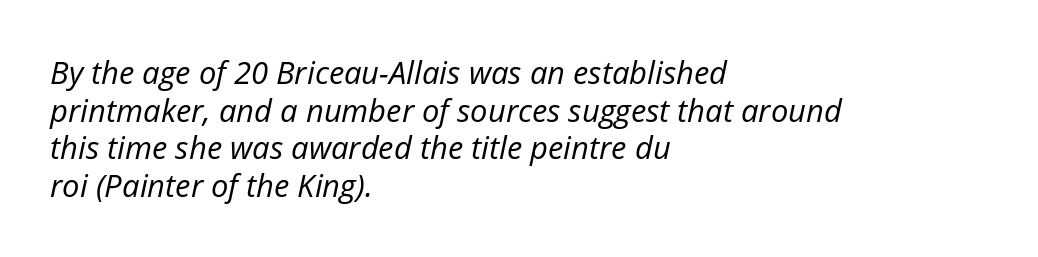
Q: Is the text bold? A: No.
Q: Is the text italic (slanted)? A: Yes, it leans right by about 12 degrees.
Q: Is the text underlined? A: No.
Q: How is the paragraph aligned? A: Left-aligned.
Q: Is the spacing between letters normal or unusually wide? A: Normal.
Q: Width (condensed, normal, or wide)? A: Normal.
Q: Stroke contrast? A: Low.
Q: x-height? A: Medium.
Q: Monospaced? A: No.
